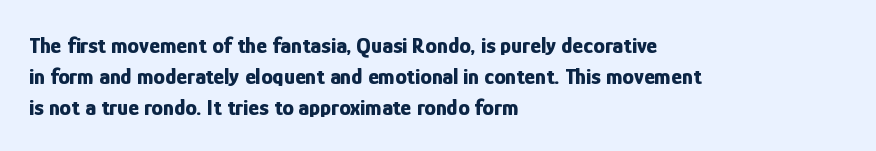
Caption: bold face, heavy strokes. Compared with typical body copy, the letter spacing here is the same. Line starts are locked; line ends wander. The axis of the letterforms is exactly vertical.
